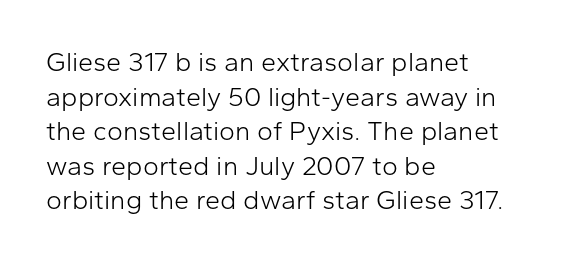
{"italic": "no", "bold": "no", "underline": "no", "align": "left", "line_spacing": "normal", "line_spacing_ratio": 1.28, "letter_spacing": "normal", "letter_spacing_em": 0.0, "glyph_px": 27}
